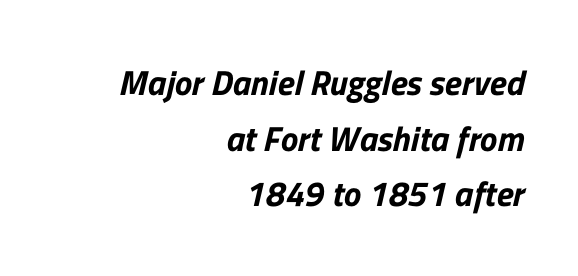
The image shows 35 px sans-serif type; set right-aligned, normal line spacing (1.59x), normal letter spacing, not underlined; low stroke contrast and a medium x-height.
